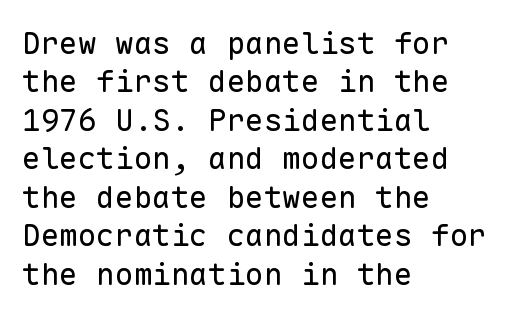
{"serif": "no", "italic": "no", "bold": "no", "weight": "regular", "width": "normal", "stroke_contrast": "low", "x_height": "medium", "monospaced": "yes", "underline": "no", "align": "left", "line_spacing_ratio": 1.24, "letter_spacing": "normal", "letter_spacing_em": 0.0, "glyph_px": 31}
